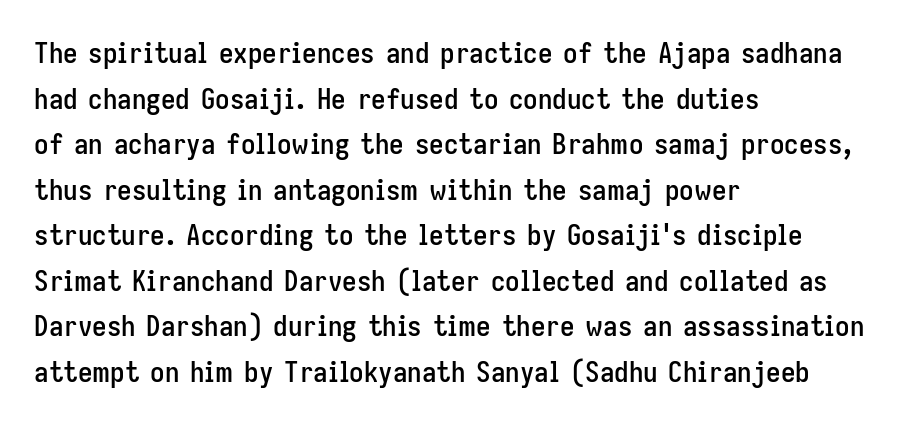
{"serif": "no", "italic": "no", "width": "condensed", "stroke_contrast": "low", "x_height": "medium", "monospaced": "no", "underline": "no", "align": "left", "line_spacing": "normal", "line_spacing_ratio": 1.57, "letter_spacing": "normal", "letter_spacing_em": 0.0, "glyph_px": 29}
